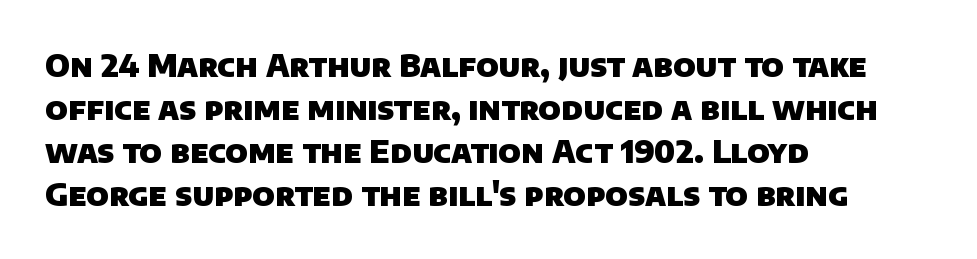
Q: Is the text bold? A: Yes.
Q: Is the typeface a serif or a sans-serif typeface? A: Sans-serif.
Q: Is the text underlined? A: No.
Q: How is the paragraph aligned? A: Left-aligned.
Q: Is the spacing between letters normal or unusually wide? A: Normal.
Q: Is the spacing between lines tight, normal or loose? A: Normal.
Q: Width (condensed, normal, or wide)? A: Normal.
Q: Stroke contrast? A: Low.
Q: x-height? A: Large.
Q: Monospaced? A: No.
